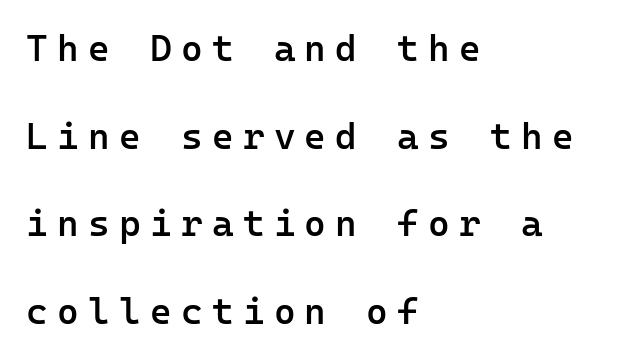
{"serif": "no", "italic": "no", "bold": "semi", "weight": "semibold", "width": "normal", "stroke_contrast": "low", "x_height": "medium", "monospaced": "yes", "underline": "no", "align": "left", "line_spacing": "loose", "line_spacing_ratio": 2.37, "letter_spacing": "wide", "letter_spacing_em": 0.25, "glyph_px": 37}
